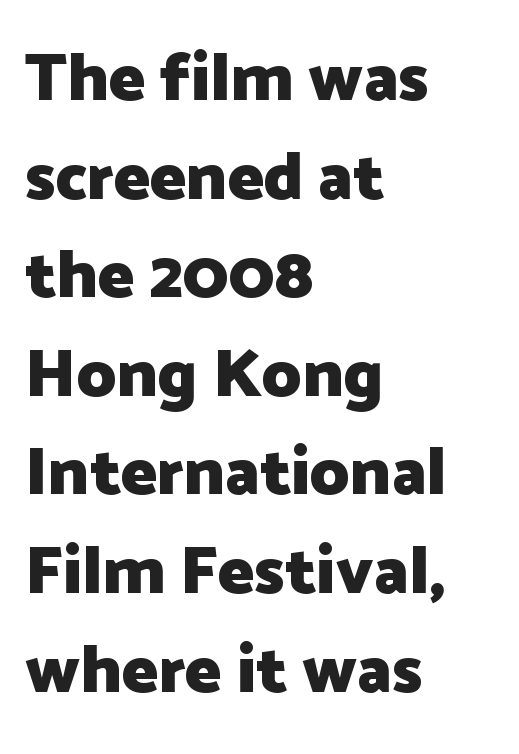
The image shows 68 px heavy sans-serif type, upright; set left-aligned, normal line spacing (1.45x), normal letter spacing, not underlined; low stroke contrast and a medium x-height.
